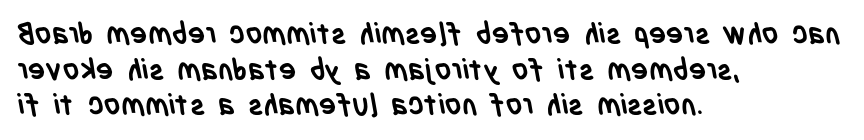
{"serif": "no", "bold": "yes", "weight": "semibold", "width": "condensed", "stroke_contrast": "low", "x_height": "large", "monospaced": "no", "underline": "no", "align": "left", "line_spacing_ratio": 1.23, "letter_spacing": "normal", "letter_spacing_em": 0.0, "glyph_px": 29}
